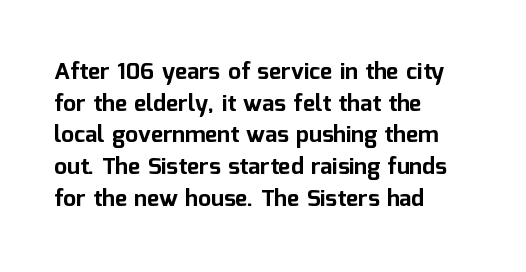
The image shows 23 px bold type, upright; set left-aligned, normal line spacing (1.38x), normal letter spacing, not underlined.
